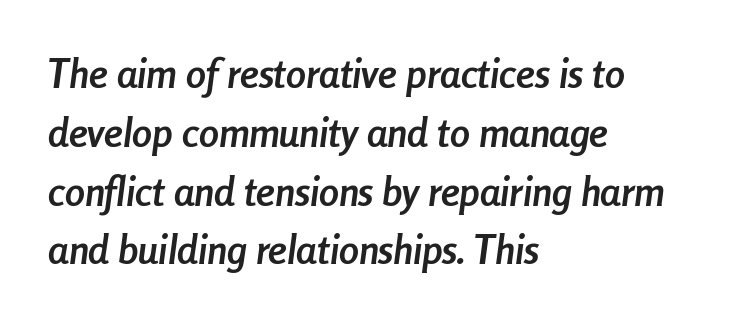
The image shows 40 px semibold, condensed type, italic (leaning right); set left-aligned, normal line spacing (1.47x), normal letter spacing, not underlined; low stroke contrast and a medium x-height.
